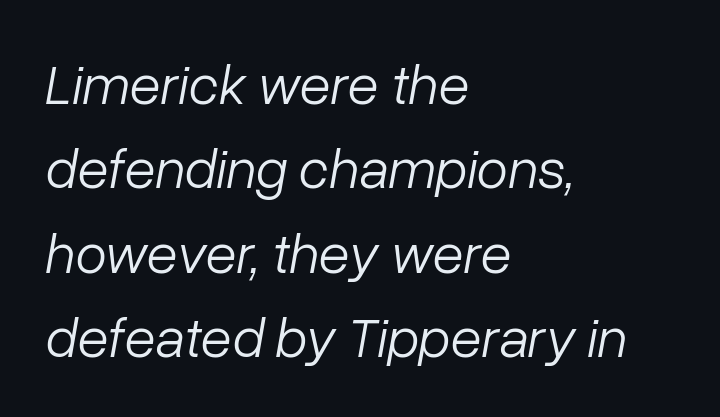
Here the glyphs are tracked normally, forming tight word shapes. Do the characters align in a grid? No, the font is proportional. Counters stay open thanks to moderate or lighter strokes. Characters are canted at an angle relative to the baseline's perpendicular. Clear beneath every line of the passage.
